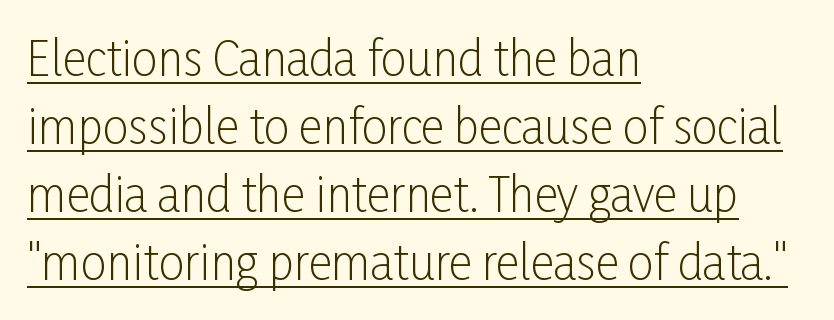
The image shows 46 px light, condensed sans-serif type, upright; set left-aligned, normal line spacing (1.48x), normal letter spacing, underlined; low stroke contrast and a medium x-height.
